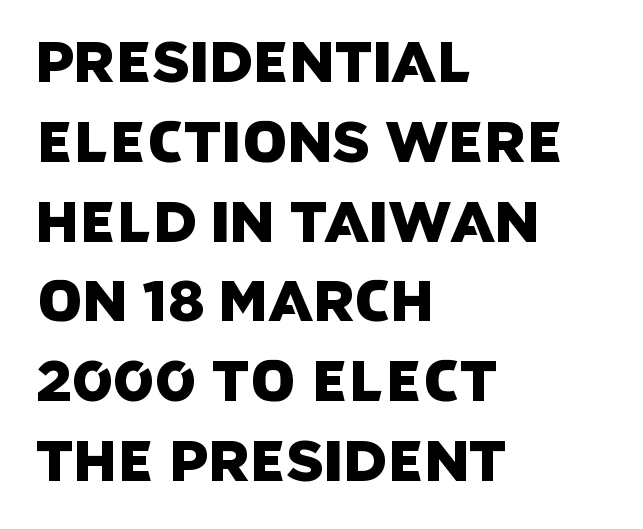
{"serif": "no", "width": "normal", "stroke_contrast": "low", "x_height": "large", "monospaced": "no", "underline": "no", "align": "left", "line_spacing": "normal", "line_spacing_ratio": 1.4, "letter_spacing": "normal", "letter_spacing_em": 0.0, "glyph_px": 57}
